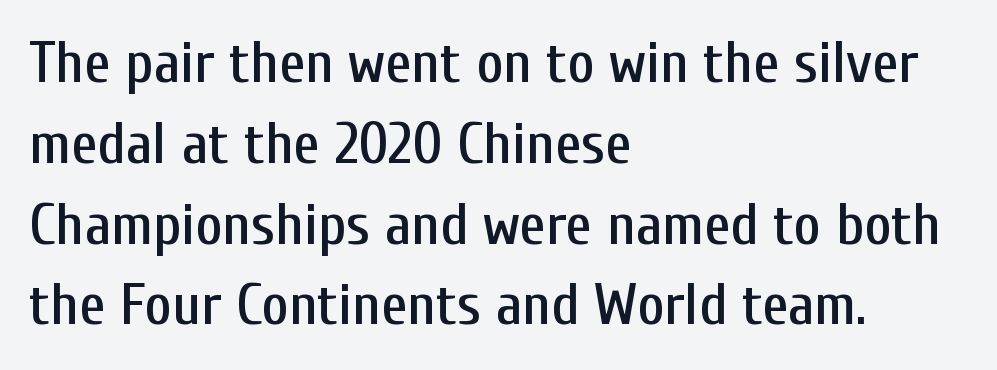
{"serif": "no", "italic": "no", "width": "condensed", "stroke_contrast": "low", "x_height": "medium", "monospaced": "no", "underline": "no", "align": "left", "line_spacing": "normal", "line_spacing_ratio": 1.37, "letter_spacing": "normal", "letter_spacing_em": 0.0, "glyph_px": 59}
